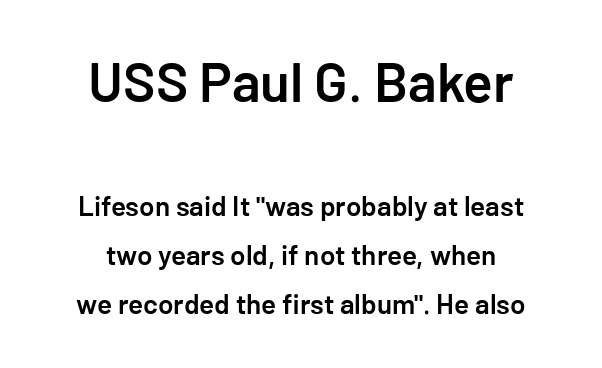
{"serif": "no", "italic": "no", "bold": "semi", "weight": "semibold", "width": "normal", "stroke_contrast": "low", "x_height": "medium", "underline": "no", "align": "center", "line_spacing_ratio": 1.76, "letter_spacing": "normal", "letter_spacing_em": 0.0, "larger_block": "first", "size_ratio": 1.96, "glyph_px": 55}
